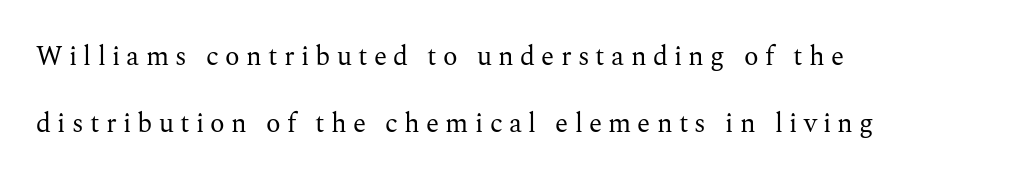
Underlining? Definitely not there. Line spacing here is loose. This sample uses an upright cut, with every glyph sitting square on the baseline. The weight tops out at a normal text grade. Compared with typical body copy, the letter spacing here is much looser.
